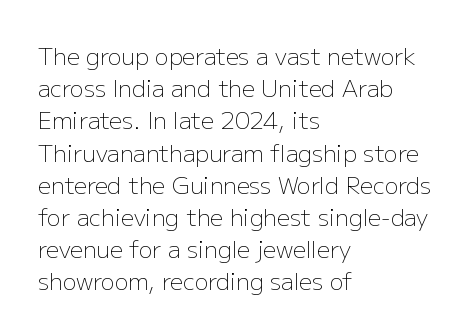
Q: Is the text bold? A: No.
Q: Is the text italic (slanted)? A: No, it is upright.
Q: Is the text underlined? A: No.
Q: How is the paragraph aligned? A: Left-aligned.
Q: Is the spacing between letters normal or unusually wide? A: Normal.
Q: Is the spacing between lines tight, normal or loose? A: Normal.
